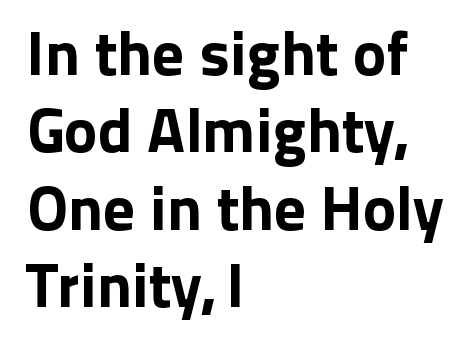
{"serif": "no", "italic": "no", "width": "normal", "stroke_contrast": "low", "x_height": "medium", "monospaced": "no", "underline": "no", "align": "left", "line_spacing_ratio": 1.23, "letter_spacing": "normal", "letter_spacing_em": 0.0, "glyph_px": 63}
